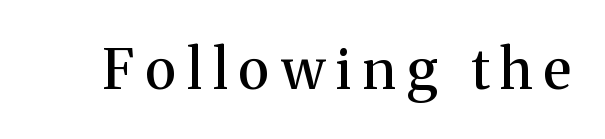
{"serif": "yes", "italic": "no", "width": "normal", "stroke_contrast": "medium", "x_height": "medium", "monospaced": "no", "underline": "no", "letter_spacing": "wide", "letter_spacing_em": 0.21, "glyph_px": 55}
